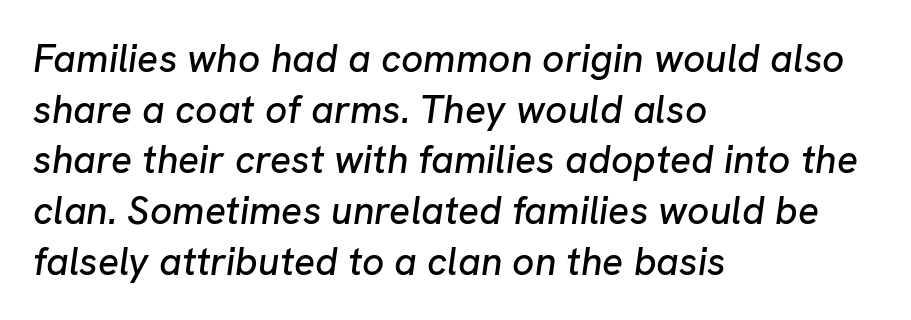
{"italic": "yes", "lean": "right", "slant_degrees": 8, "width": "normal", "stroke_contrast": "low", "x_height": "medium", "monospaced": "no", "underline": "no", "align": "left", "line_spacing": "normal", "line_spacing_ratio": 1.3, "letter_spacing": "normal", "letter_spacing_em": 0.0, "glyph_px": 39}
